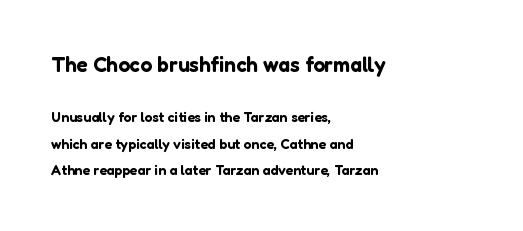
The image shows 21 px text type, upright; set left-aligned, loose line spacing (1.91x), normal letter spacing, not underlined; the first (top) block is 1.5x larger.
